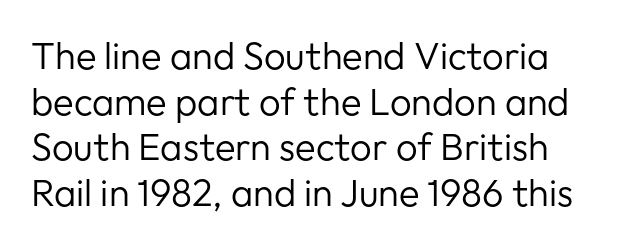
Bare-footed words on every line. No chunkiness to these letters — they're not bold. The type family on display is of the sans-serif kind. You could call the tracking neutral — neither tight nor loose. Quick note: not italic, upright.
